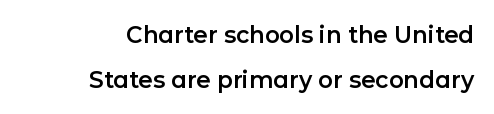
{"italic": "no", "underline": "no", "align": "right", "line_spacing": "loose", "line_spacing_ratio": 1.95, "letter_spacing": "normal", "letter_spacing_em": 0.0, "glyph_px": 23}
